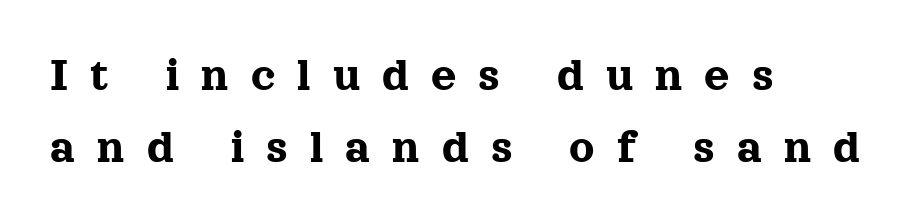
Q: Is the text italic (slanted)? A: No, it is upright.
Q: Is the typeface a serif or a sans-serif typeface? A: Serif.
Q: Is the text underlined? A: No.
Q: How is the paragraph aligned? A: Left-aligned.
Q: Is the spacing between letters normal or unusually wide? A: Unusually wide.
Q: Is the spacing between lines tight, normal or loose? A: Normal.
Q: Width (condensed, normal, or wide)? A: Normal.
Q: x-height? A: Medium.
Q: Monospaced? A: No.
